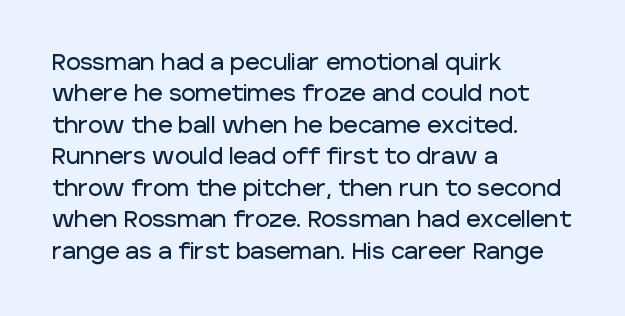
Q: Is the text italic (slanted)? A: No, it is upright.
Q: Is the text underlined? A: No.
Q: How is the paragraph aligned? A: Left-aligned.
Q: Is the spacing between letters normal or unusually wide? A: Normal.
Q: Is the spacing between lines tight, normal or loose? A: Normal.
